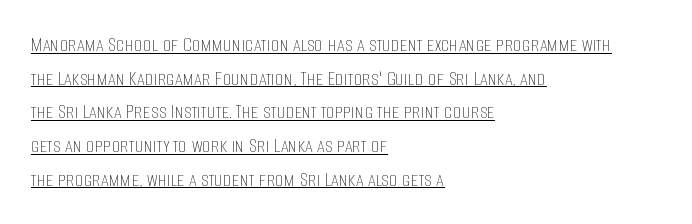
The image shows 22 px text type, upright; set left-aligned, normal line spacing (1.53x), normal letter spacing, underlined.
